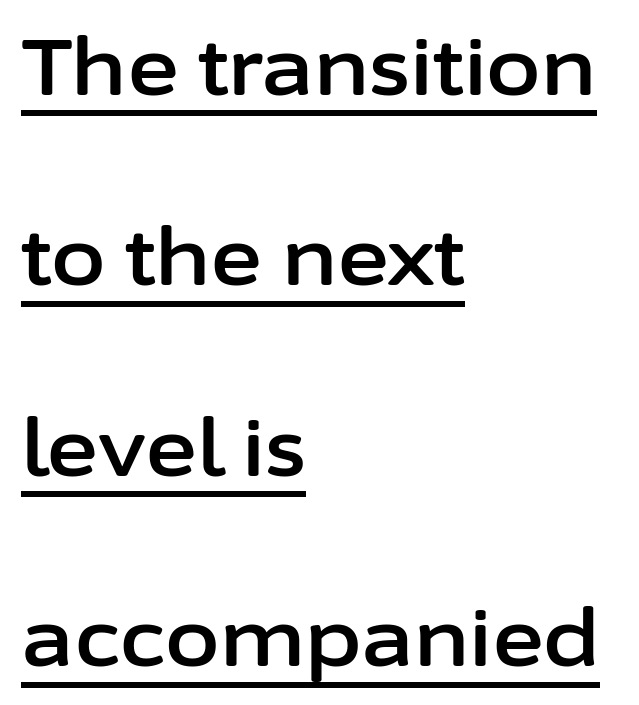
{"serif": "no", "italic": "no", "width": "normal", "stroke_contrast": "low", "x_height": "medium", "monospaced": "no", "underline": "yes", "align": "left", "line_spacing": "loose", "line_spacing_ratio": 2.41, "letter_spacing": "normal", "letter_spacing_em": 0.0, "glyph_px": 79}
